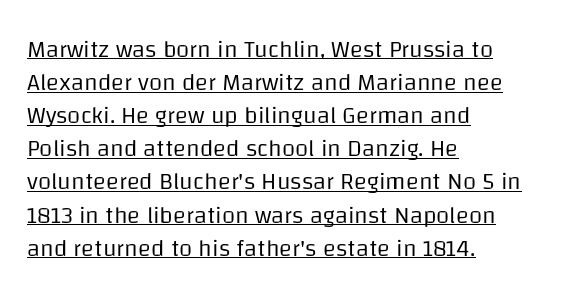
The image shows 24 px text type, upright; set left-aligned, normal line spacing (1.38x), normal letter spacing, underlined.
